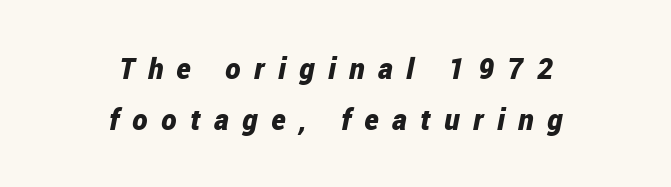
The image shows 29 px bold, condensed type, italic (leaning right); set centered, line spacing 1.76x, unusually wide letter spacing (+0.47 em), not underlined; low stroke contrast and a medium x-height.
